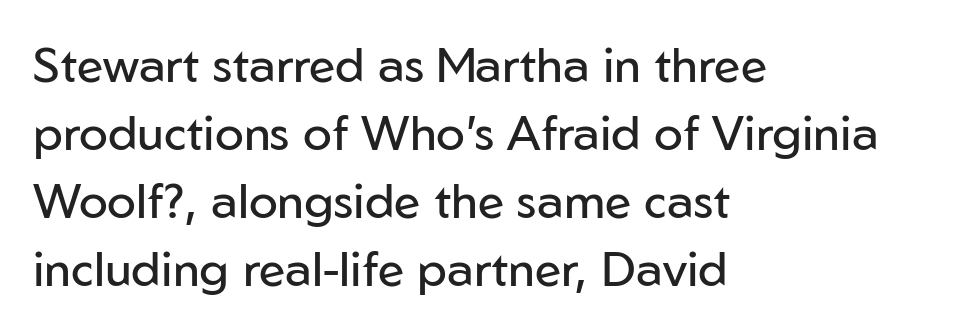
{"serif": "no", "italic": "no", "bold": "no", "weight": "regular", "width": "normal", "stroke_contrast": "low", "x_height": "medium", "monospaced": "no", "underline": "no", "align": "left", "line_spacing": "normal", "line_spacing_ratio": 1.42, "letter_spacing": "normal", "letter_spacing_em": 0.0, "glyph_px": 48}
